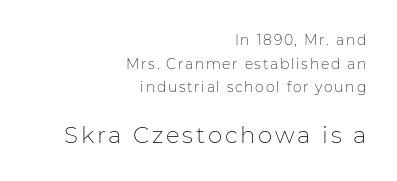
Q: Is the text bold? A: No.
Q: Is the text italic (slanted)? A: No, it is upright.
Q: Is the text underlined? A: No.
Q: How is the paragraph aligned? A: Right-aligned.
Q: Is the spacing between lines tight, normal or loose? A: Normal.
Q: Which block of text is set in a larger size, the first (top) or the second (bottom)? A: The second (bottom) one.
